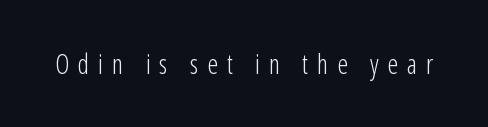
Q: Is the text bold? A: No.
Q: Is the text italic (slanted)? A: No, it is upright.
Q: Is the text underlined? A: No.
Q: Is the spacing between letters normal or unusually wide? A: Unusually wide.
